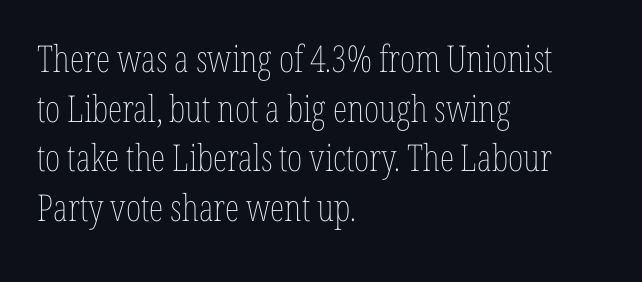
The image shows 37 px thin, condensed type, upright; set left-aligned, normal line spacing (1.34x), normal letter spacing, not underlined; low stroke contrast and a medium x-height.
